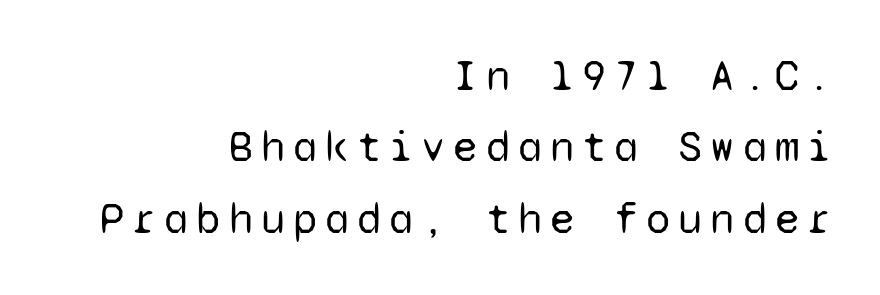
{"serif": "no", "italic": "no", "bold": "no", "weight": "regular", "width": "normal", "stroke_contrast": "low", "x_height": "medium", "monospaced": "yes", "underline": "no", "align": "right", "line_spacing": "normal", "line_spacing_ratio": 1.62, "glyph_px": 44}
